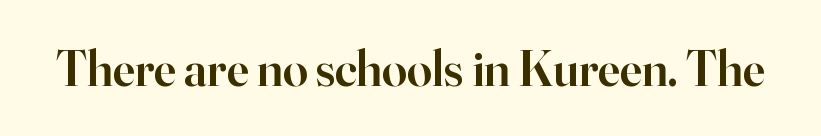
Just letters on the line, the space beneath them empty. The type family on display is of the serif kind. Character widths vary here, with narrow letters taking less room than wide ones. Students, note that the glyphs here touch the page at normal intervals. On the weight axis this lands at semibold, roughly 600.
